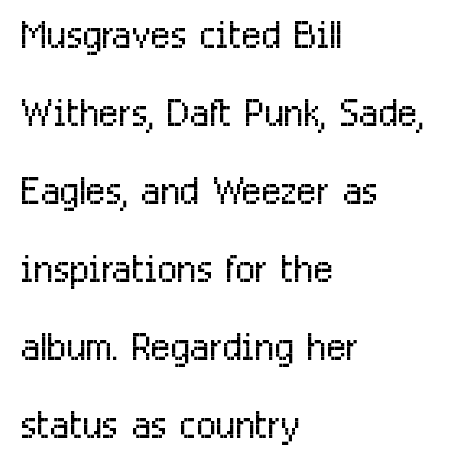
{"serif": "no", "italic": "no", "bold": "no", "weight": "light", "width": "condensed", "stroke_contrast": "low", "x_height": "medium", "monospaced": "no", "underline": "no", "align": "left", "line_spacing": "normal", "line_spacing_ratio": 1.5, "letter_spacing": "normal", "letter_spacing_em": 0.0, "glyph_px": 52}
